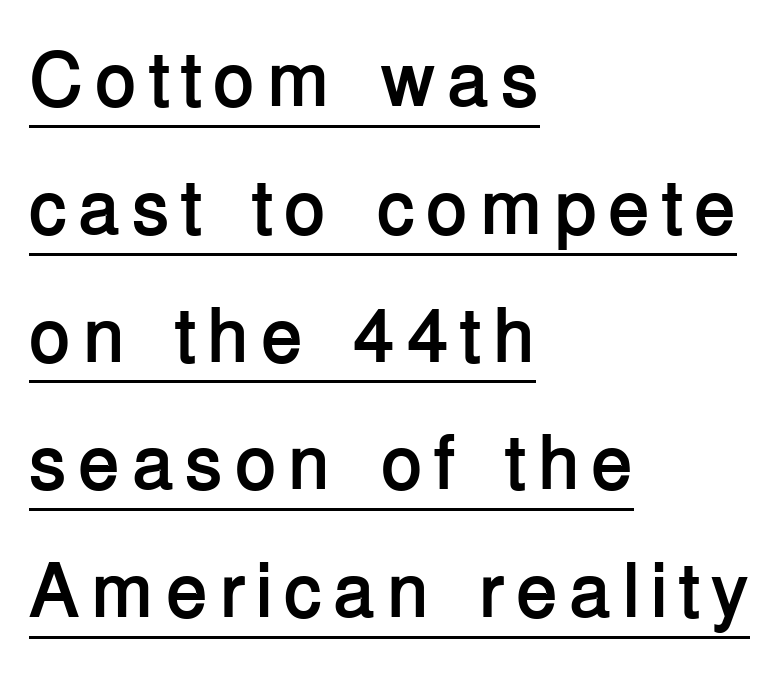
Q: Is the text bold? A: Yes.
Q: Is the text italic (slanted)? A: No, it is upright.
Q: Is the typeface a serif or a sans-serif typeface? A: Sans-serif.
Q: Is the text underlined? A: Yes.
Q: How is the paragraph aligned? A: Left-aligned.
Q: Is the spacing between lines tight, normal or loose? A: Normal.
Q: Width (condensed, normal, or wide)? A: Normal.
Q: Stroke contrast? A: Low.
Q: x-height? A: Medium.
Q: Monospaced? A: No.
